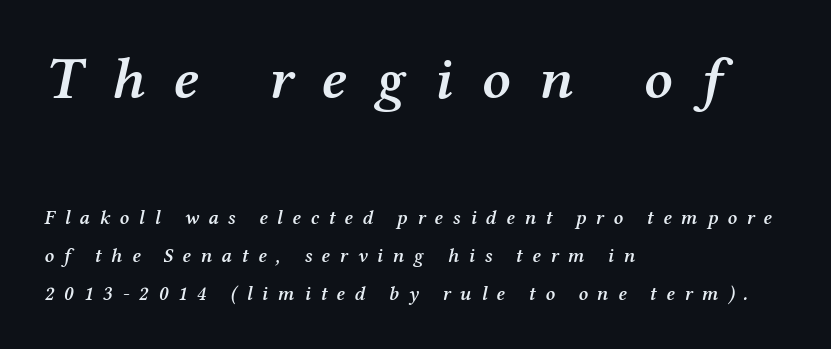
{"serif": "yes", "italic": "yes", "lean": "right", "slant_degrees": 12, "bold": "semi", "weight": "semibold", "width": "normal", "stroke_contrast": "medium", "x_height": "medium", "monospaced": "no", "underline": "no", "align": "left", "line_spacing": "loose", "line_spacing_ratio": 1.9, "letter_spacing": "wide", "letter_spacing_em": 0.48, "larger_block": "first", "size_ratio": 3.0, "glyph_px": 60}
